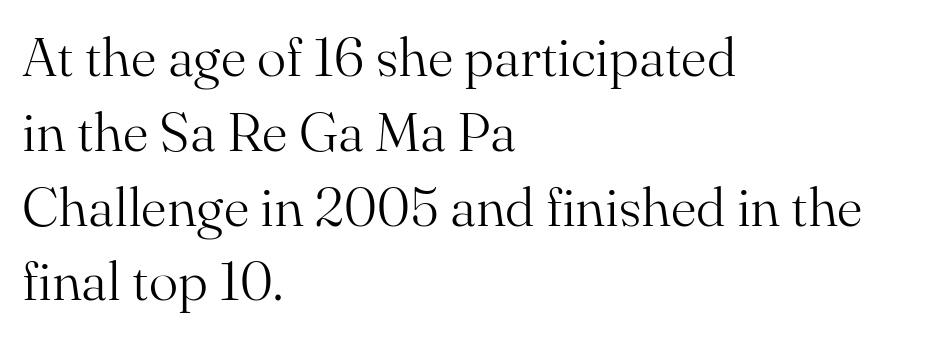
The image shows 55 px light serif type, upright; set left-aligned, normal line spacing (1.36x), normal letter spacing, not underlined; medium stroke contrast and a small x-height.
